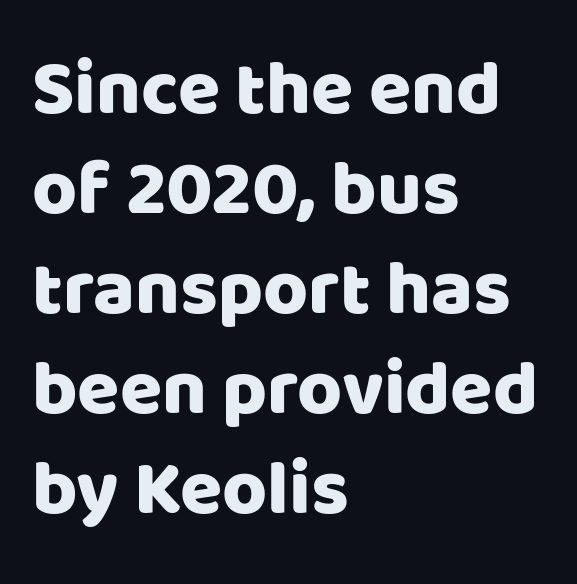
Q: Is the text italic (slanted)? A: No, it is upright.
Q: Is the typeface a serif or a sans-serif typeface? A: Sans-serif.
Q: Is the text underlined? A: No.
Q: How is the paragraph aligned? A: Left-aligned.
Q: Is the spacing between letters normal or unusually wide? A: Normal.
Q: Is the spacing between lines tight, normal or loose? A: Normal.
Q: Width (condensed, normal, or wide)? A: Normal.
Q: Stroke contrast? A: Low.
Q: x-height? A: Large.
Q: Monospaced? A: No.
